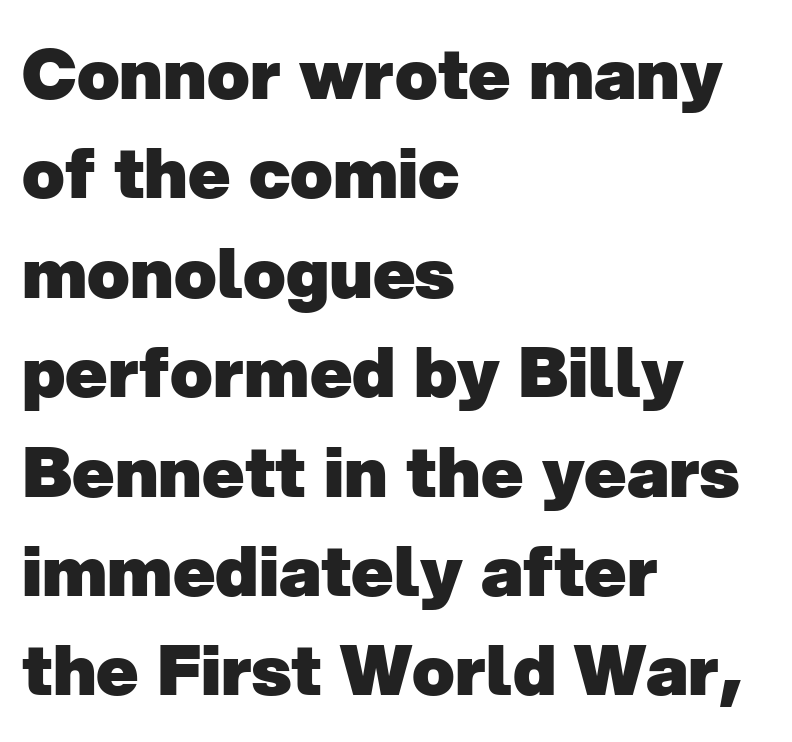
The image shows 70 px heavy sans-serif type; set left-aligned, normal line spacing (1.42x), normal letter spacing, not underlined; low stroke contrast and a medium x-height.
